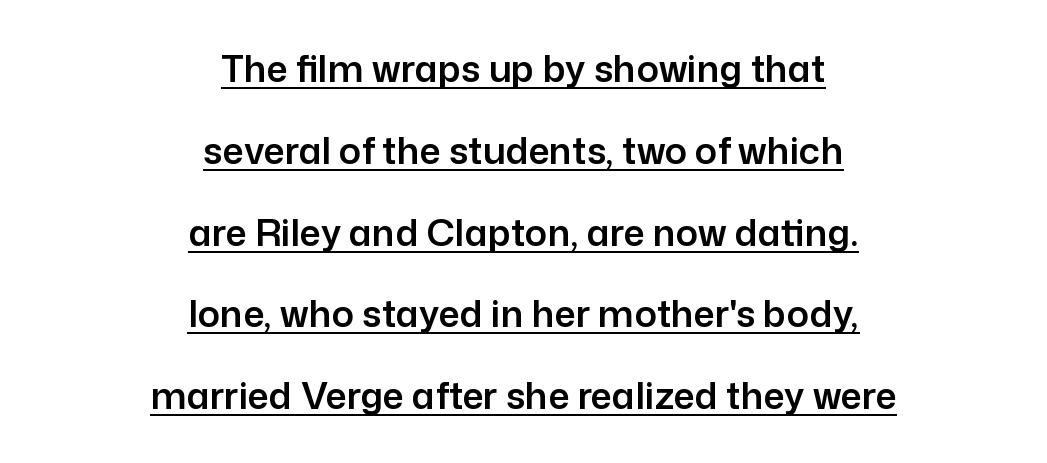
The image shows 37 px sans-serif type, upright; set centered, loose line spacing (2.21x), normal letter spacing, underlined; low stroke contrast and a medium x-height.
